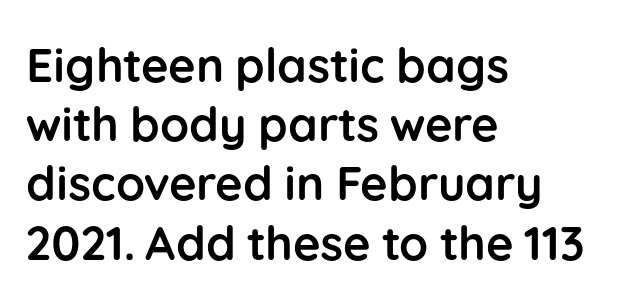
The image shows 47 px semibold sans-serif type, upright; set left-aligned, normal line spacing (1.26x), normal letter spacing, not underlined; low stroke contrast and a medium x-height.
